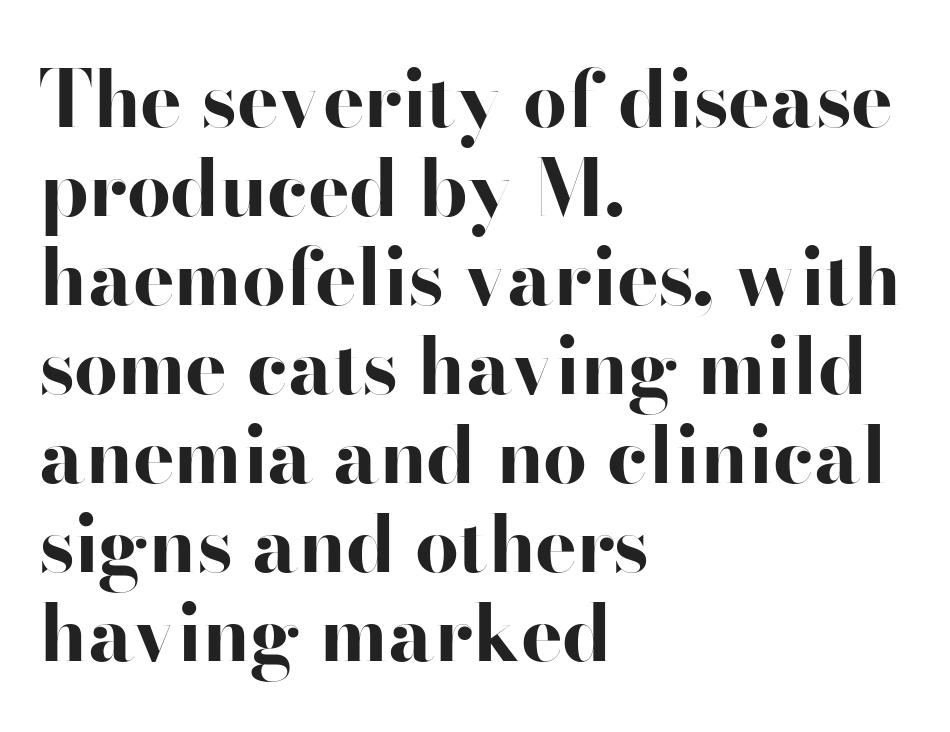
{"serif": "no", "italic": "no", "bold": "yes", "weight": "bold", "width": "wide", "stroke_contrast": "high", "x_height": "small", "monospaced": "no", "underline": "no", "align": "left", "line_spacing": "tight", "line_spacing_ratio": 1.14, "letter_spacing": "normal", "letter_spacing_em": 0.0, "glyph_px": 78}
